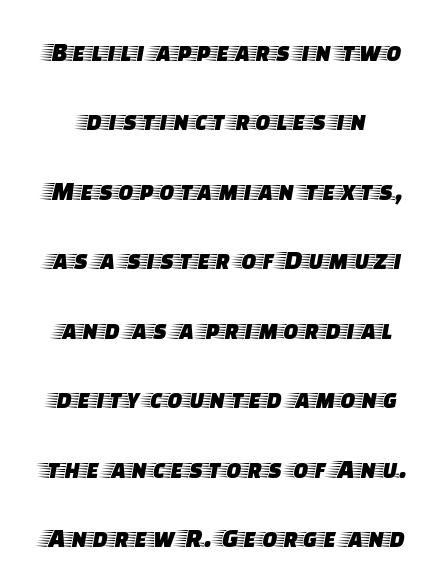
Nothing unusual about the tracking: characters are spaced as the font intends. To sum up the face: it has serifs. No word sits above an underline. Is this a fixed-width face? No — the glyphs have proportional, varying widths. Honestly, the rows look like they've been pulled way apart.
